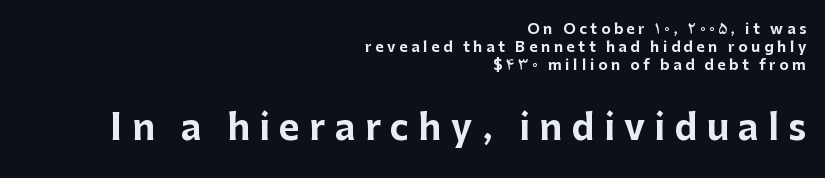
Compare the two chunks: the lower has the greater cap height. Short and long lines alike share a common ending point at right. A clean baseline with only descenders dipping below it. Is this a fixed-width face? No — the glyphs have proportional, varying widths. Is the letter spacing exaggerated? Yes — the characters are pushed far apart. The strokes are fattened all the way to bold.
